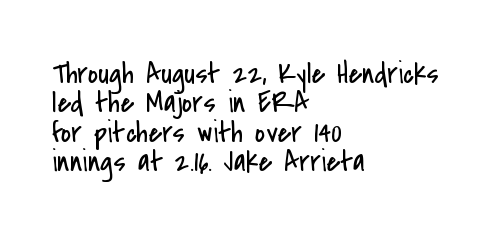
{"serif": "no", "italic": "no", "bold": "no", "weight": "regular", "width": "condensed", "stroke_contrast": "low", "x_height": "small", "monospaced": "no", "underline": "no", "align": "left", "line_spacing": "tight", "line_spacing_ratio": 0.95, "letter_spacing": "normal", "letter_spacing_em": 0.0, "glyph_px": 31}
